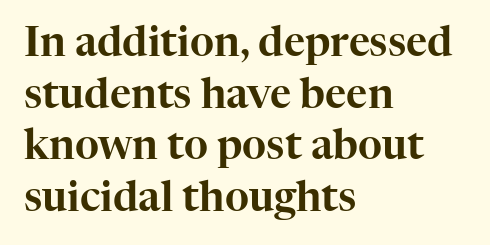
{"serif": "yes", "italic": "no", "width": "normal", "stroke_contrast": "high", "x_height": "medium", "monospaced": "no", "underline": "no", "align": "left", "line_spacing": "normal", "line_spacing_ratio": 1.26, "letter_spacing": "normal", "letter_spacing_em": 0.0, "glyph_px": 41}
